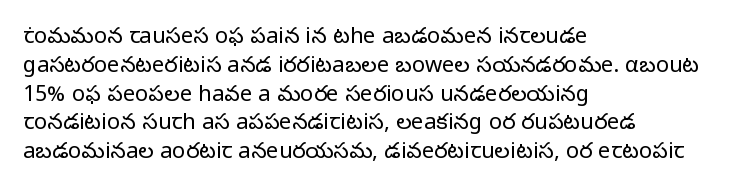
{"italic": "no", "bold": "no", "underline": "no", "align": "left", "line_spacing": "normal", "line_spacing_ratio": 1.31, "letter_spacing": "normal", "letter_spacing_em": 0.0, "glyph_px": 22}
